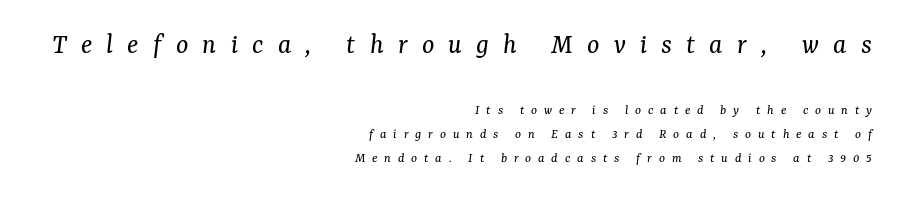
The image shows 29 px regular-weight serif type, italic (leaning right); set right-aligned, normal line spacing (1.69x), unusually wide letter spacing (+0.49 em), not underlined; the first (top) block is 2.07x larger; medium stroke contrast and a medium x-height.
